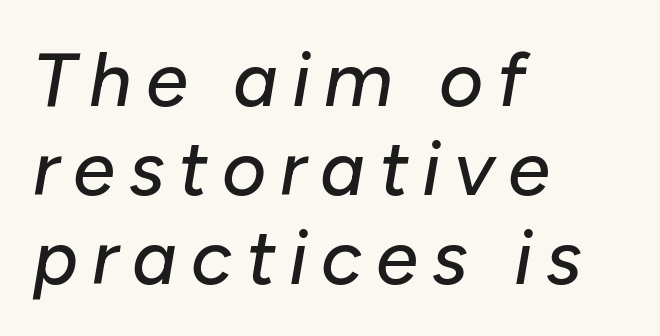
A typesetter would call this proportional, since set widths differ per character. Plain, unruled lines of type. A classic flush-left, rag-right setting is used for this passage. The lettering tilts uniformly, giving the passage an italic look.
